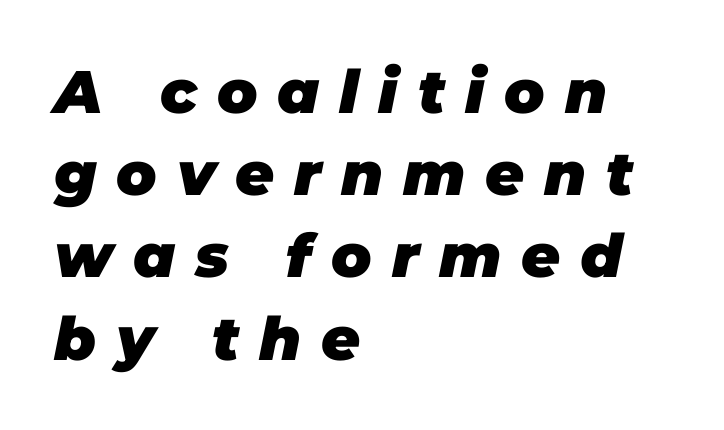
The image shows 60 px heavy type, italic (leaning right); set left-aligned, normal line spacing (1.37x), unusually wide letter spacing (+0.33 em), not underlined; low stroke contrast and a large x-height.
